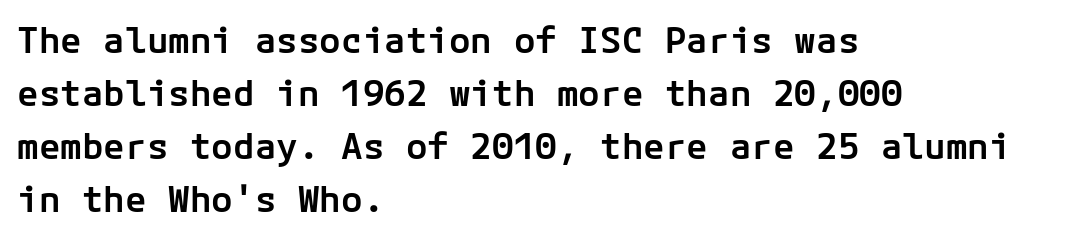
{"serif": "no", "italic": "no", "bold": "semi", "weight": "semibold", "width": "normal", "stroke_contrast": "low", "x_height": "medium", "underline": "no", "align": "left", "line_spacing": "normal", "line_spacing_ratio": 1.47, "letter_spacing": "normal", "letter_spacing_em": 0.0, "glyph_px": 36}
